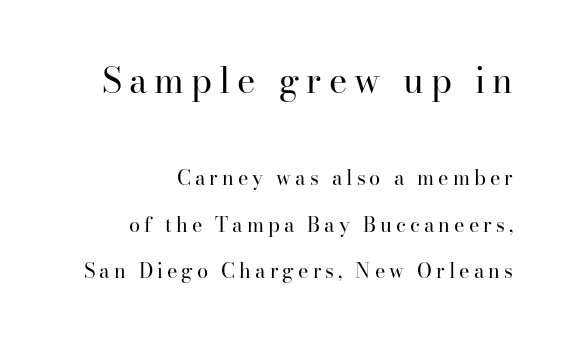
Q: Is the text bold? A: No.
Q: Is the text italic (slanted)? A: No, it is upright.
Q: Is the typeface a serif or a sans-serif typeface? A: Serif.
Q: Is the text underlined? A: No.
Q: How is the paragraph aligned? A: Right-aligned.
Q: Is the spacing between letters normal or unusually wide? A: Unusually wide.
Q: Is the spacing between lines tight, normal or loose? A: Loose.
Q: Which block of text is set in a larger size, the first (top) or the second (bottom)? A: The first (top) one.
Q: Width (condensed, normal, or wide)? A: Normal.
Q: Stroke contrast? A: High.
Q: x-height? A: Small.
Q: Monospaced? A: No.
